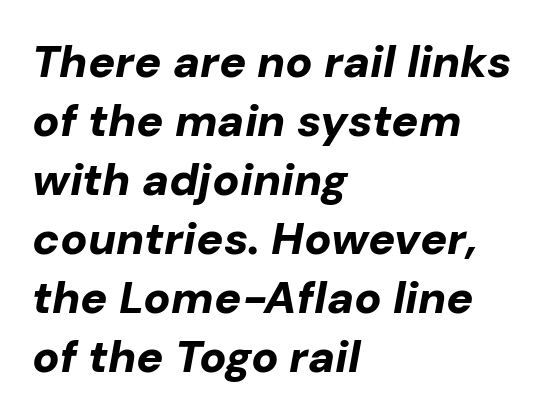
A typesetter would mark this as italic. Beneath every word, the page is bare. The space between consecutive lines is moderate. These lines keep a tight, regular rhythm from letter to letter.
